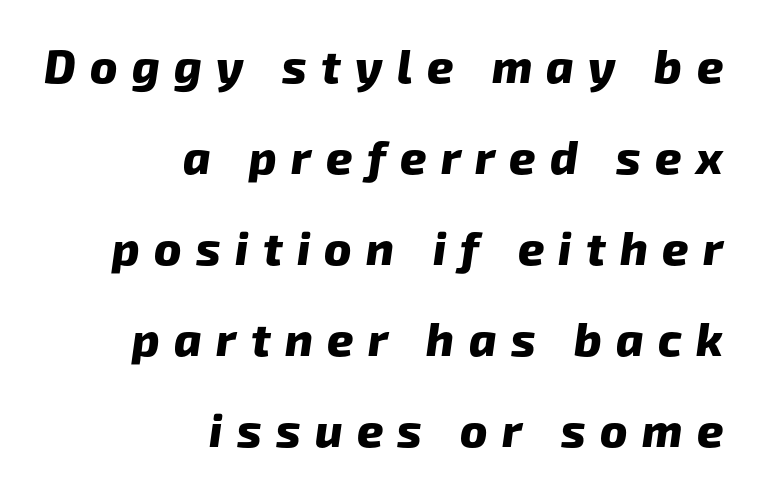
The image shows 46 px heavy sans-serif type; set right-aligned, loose line spacing (1.98x), unusually wide letter spacing (+0.31 em), not underlined; low stroke contrast and a medium x-height.
